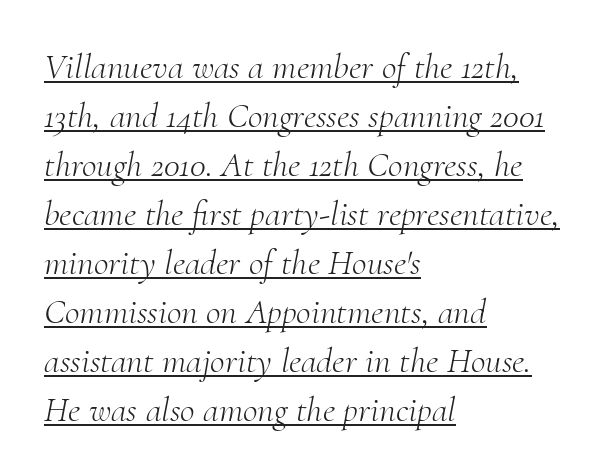
The image shows 36 px light serif type, italic (leaning right); set left-aligned, normal line spacing (1.36x), normal letter spacing, underlined; medium stroke contrast and a small x-height.
